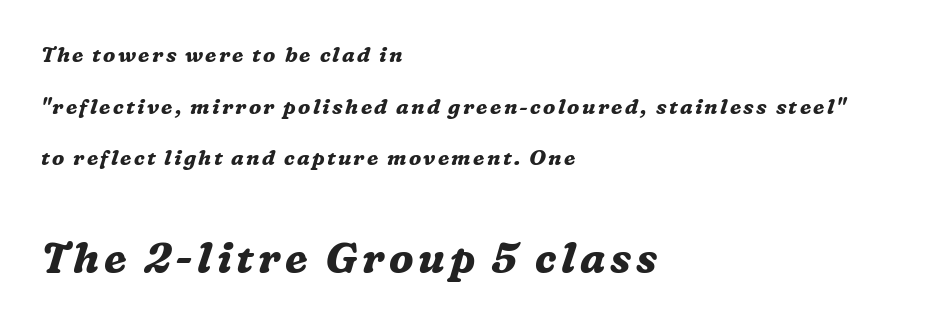
This rendering employs a face with finishing strokes, i.e., a serif. The face used here appears at its bigger size in the lower chunk. Emphasis by weight is at full strength: bold. Quick note: italic.
